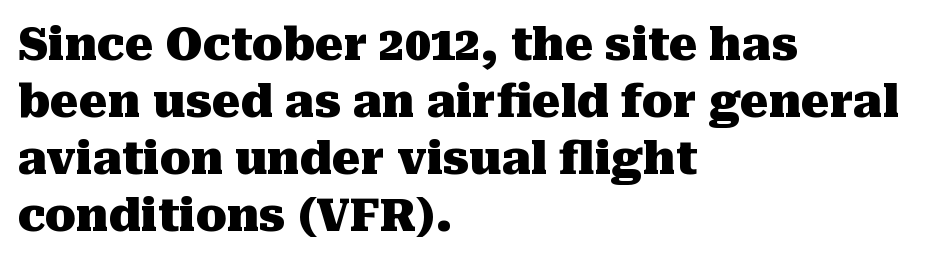
Q: Is the text bold? A: Yes.
Q: Is the text italic (slanted)? A: No, it is upright.
Q: Is the typeface a serif or a sans-serif typeface? A: Serif.
Q: Is the text underlined? A: No.
Q: How is the paragraph aligned? A: Left-aligned.
Q: Is the spacing between letters normal or unusually wide? A: Normal.
Q: Is the spacing between lines tight, normal or loose? A: Normal.
Q: Width (condensed, normal, or wide)? A: Normal.
Q: Stroke contrast? A: Medium.
Q: x-height? A: Medium.
Q: Monospaced? A: No.
